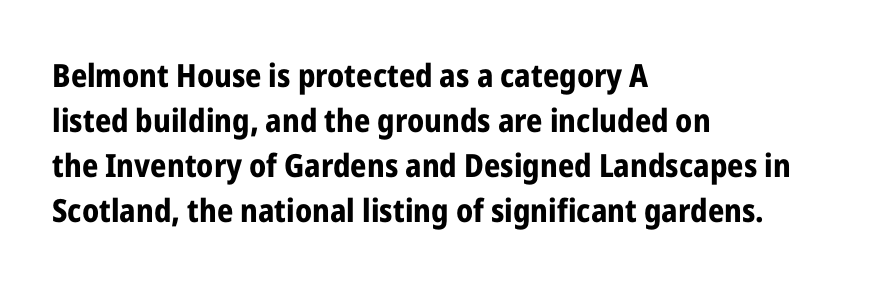
Q: Is the text bold? A: Yes.
Q: Is the text italic (slanted)? A: No, it is upright.
Q: Is the typeface a serif or a sans-serif typeface? A: Sans-serif.
Q: Is the text underlined? A: No.
Q: How is the paragraph aligned? A: Left-aligned.
Q: Is the spacing between letters normal or unusually wide? A: Normal.
Q: Is the spacing between lines tight, normal or loose? A: Normal.
Q: Width (condensed, normal, or wide)? A: Condensed.
Q: Stroke contrast? A: Low.
Q: x-height? A: Medium.
Q: Monospaced? A: No.
